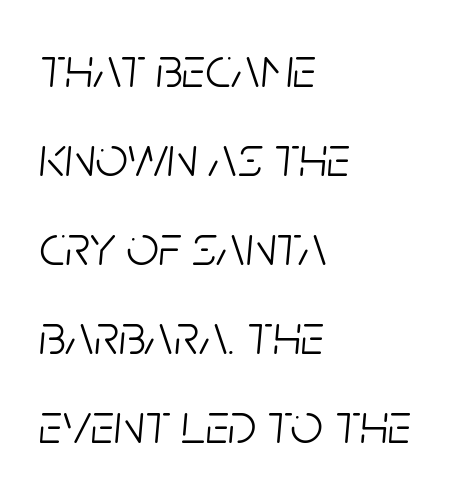
Q: Is the text bold? A: No.
Q: Is the text italic (slanted)? A: Yes, it leans right by about 5 degrees.
Q: Is the text underlined? A: No.
Q: How is the paragraph aligned? A: Left-aligned.
Q: Is the spacing between letters normal or unusually wide? A: Normal.
Q: Is the spacing between lines tight, normal or loose? A: Normal.
Q: Width (condensed, normal, or wide)? A: Condensed.
Q: Stroke contrast? A: Low.
Q: x-height? A: Large.
Q: Monospaced? A: No.
